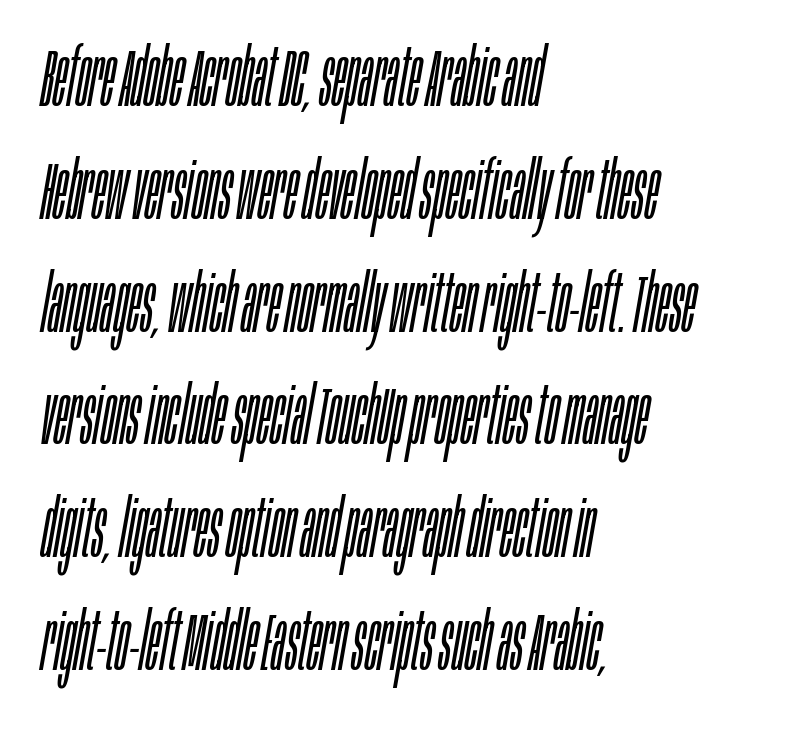
{"italic": "yes", "lean": "right", "slant_degrees": 10, "bold": "no", "weight": "light", "width": "condensed", "stroke_contrast": "low", "x_height": "large", "monospaced": "no", "underline": "no", "align": "left", "line_spacing": "normal", "line_spacing_ratio": 1.41, "letter_spacing": "normal", "letter_spacing_em": 0.0, "glyph_px": 80}
